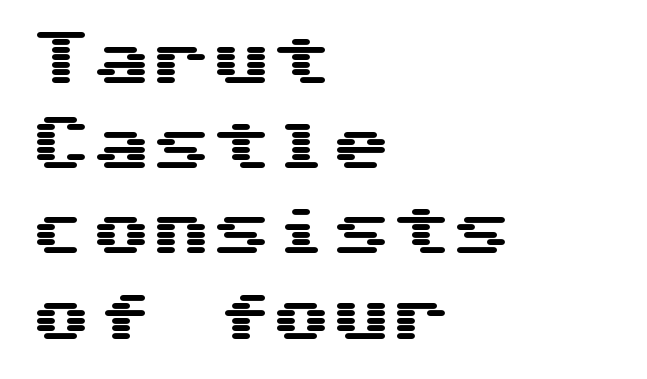
{"serif": "no", "italic": "no", "width": "wide", "stroke_contrast": "medium", "x_height": "medium", "monospaced": "yes", "underline": "no", "align": "left", "line_spacing": "normal", "line_spacing_ratio": 1.42, "letter_spacing": "normal", "letter_spacing_em": 0.0, "glyph_px": 60}
